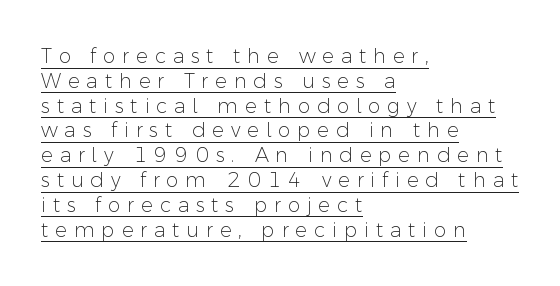
Compared with a typical body face, this is equally light or lighter still. The ragged edge is on the right, which tells us the setting is flush left. A typesetter would call this heavily tracked-out type. Each line of the rendering has a horizontal stroke beneath the glyphs. In terms of posture, this sample is upright.
